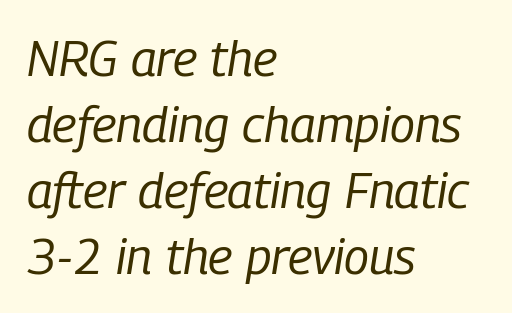
The image shows 50 px regular-weight, condensed type, italic (leaning right); set left-aligned, normal line spacing (1.32x), normal letter spacing, not underlined; low stroke contrast and a medium x-height.
